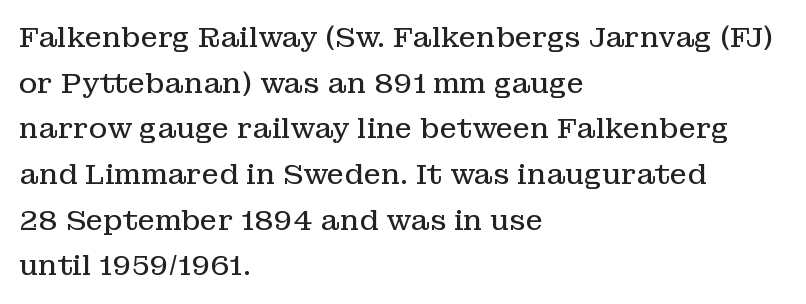
The image shows 28 px regular-weight serif type, upright; set left-aligned, normal line spacing (1.63x), normal letter spacing, not underlined; low stroke contrast and a medium x-height.
